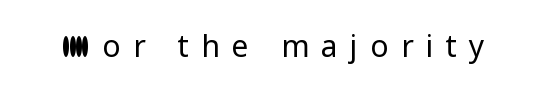
{"serif": "no", "italic": "no", "bold": "no", "weight": "regular", "width": "normal", "stroke_contrast": "low", "x_height": "medium", "monospaced": "no", "underline": "no", "letter_spacing": "wide", "letter_spacing_em": 0.41, "glyph_px": 30}
